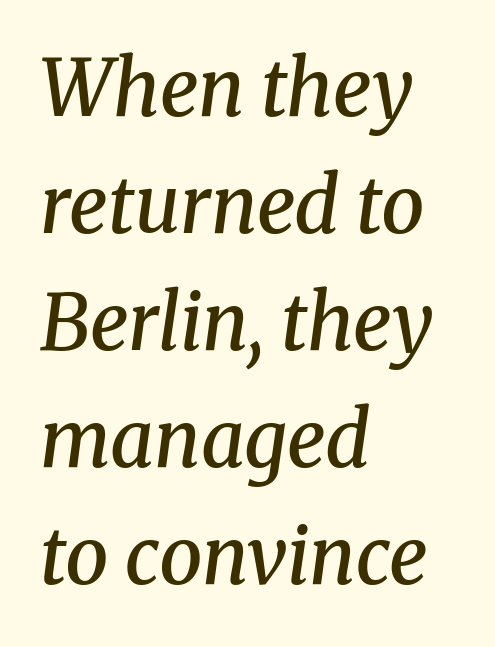
Q: Is the text bold? A: Semi-bold.
Q: Is the text italic (slanted)? A: Yes, it leans right by about 8 degrees.
Q: Is the typeface a serif or a sans-serif typeface? A: Serif.
Q: Is the text underlined? A: No.
Q: How is the paragraph aligned? A: Left-aligned.
Q: Is the spacing between letters normal or unusually wide? A: Normal.
Q: Is the spacing between lines tight, normal or loose? A: Normal.
Q: Width (condensed, normal, or wide)? A: Normal.
Q: Stroke contrast? A: Medium.
Q: x-height? A: Medium.
Q: Monospaced? A: No.
